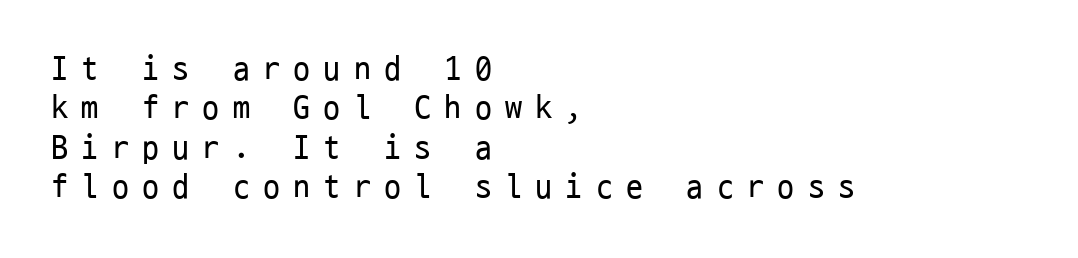
The image shows 34 px regular-weight, condensed sans-serif type, upright, monospaced; set left-aligned, line spacing 1.16x, unusually wide letter spacing (+0.39 em), not underlined; low stroke contrast and a medium x-height.
